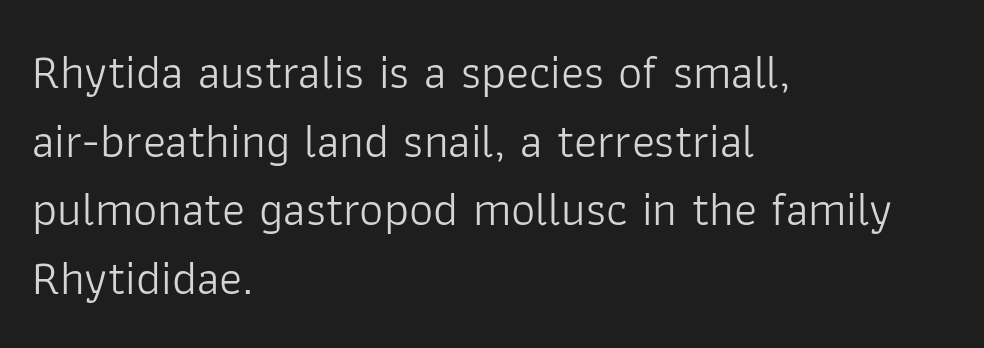
{"serif": "no", "italic": "no", "bold": "no", "weight": "light", "width": "normal", "stroke_contrast": "low", "x_height": "medium", "monospaced": "no", "underline": "no", "align": "left", "line_spacing": "normal", "line_spacing_ratio": 1.43, "letter_spacing": "normal", "letter_spacing_em": 0.0, "glyph_px": 48}
